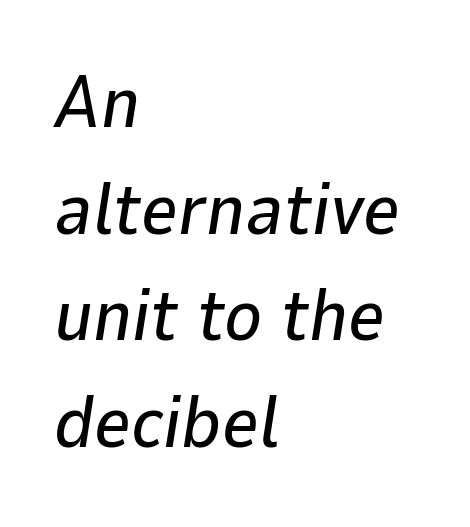
Q: Is the text italic (slanted)? A: Yes, it leans right by about 9 degrees.
Q: Is the text underlined? A: No.
Q: How is the paragraph aligned? A: Left-aligned.
Q: Is the spacing between letters normal or unusually wide? A: Normal.
Q: Is the spacing between lines tight, normal or loose? A: Normal.
Q: Width (condensed, normal, or wide)? A: Normal.
Q: Stroke contrast? A: Low.
Q: x-height? A: Medium.
Q: Monospaced? A: No.
